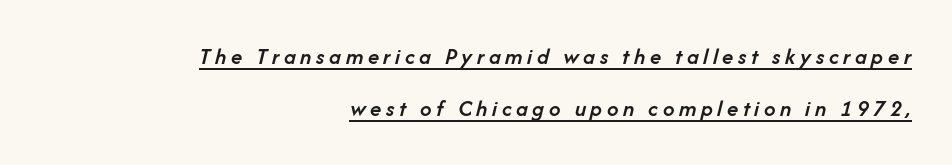
The image shows 23 px text type, italic (leaning right); set right-aligned, loose line spacing (2.26x), unusually wide letter spacing (+0.2 em), underlined.
